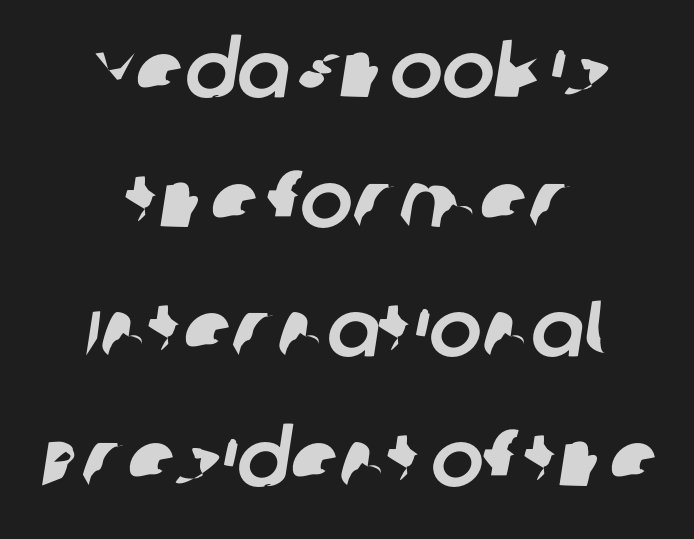
This block has exactly the height ordinary leading produces. Words appear dense and cohesive because spacing is normal. Lines of text with bare space underneath. Neither beginnings nor endings align; midpoints do.
